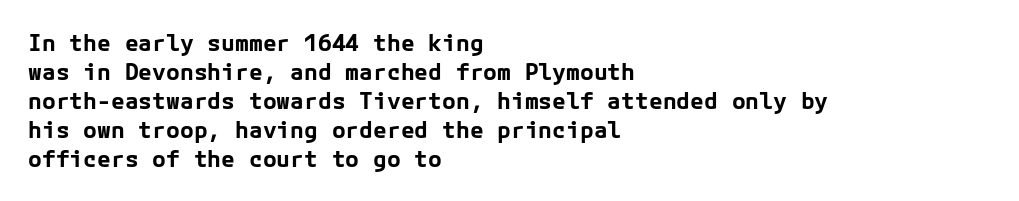
The image shows 23 px bold type, upright; set left-aligned, normal line spacing (1.26x), normal letter spacing, not underlined.
